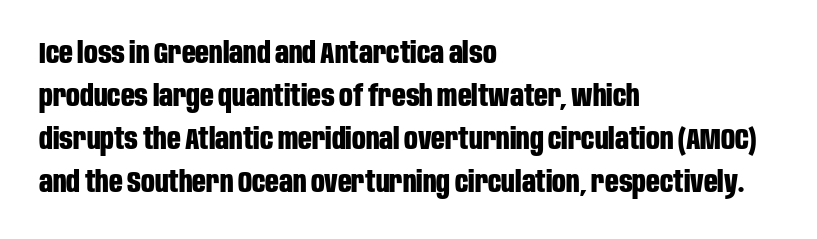
Note the varied advance widths — an 'i' is clearly narrower than an 'm'. Type without underlining. This block has exactly the height ordinary leading produces. This is the regular roman posture of the typeface. You could call the tracking neutral — neither tight nor loose. Line beginnings align vertically; line endings do not.
